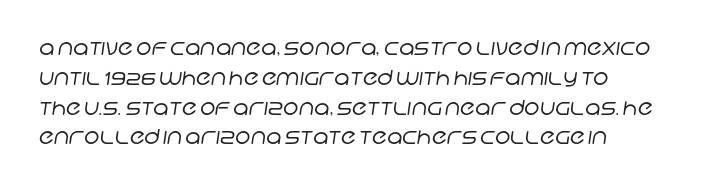
{"bold": "no", "underline": "no", "line_spacing": "normal", "line_spacing_ratio": 1.42, "letter_spacing": "normal", "letter_spacing_em": 0.0, "glyph_px": 21}
